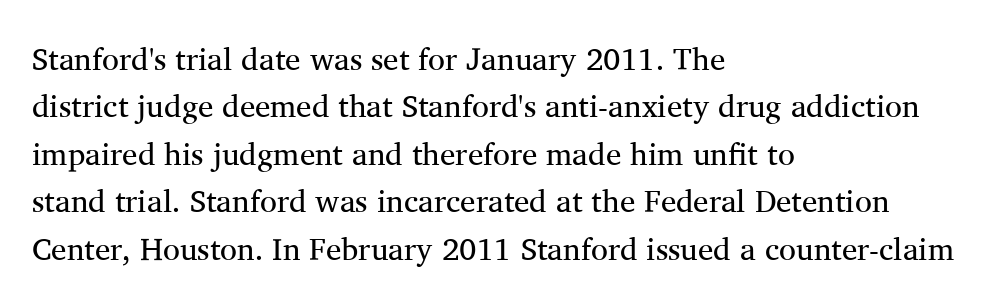
{"serif": "yes", "italic": "no", "bold": "no", "weight": "regular", "width": "normal", "stroke_contrast": "medium", "x_height": "medium", "monospaced": "no", "underline": "no", "align": "left", "line_spacing": "normal", "line_spacing_ratio": 1.53, "letter_spacing": "normal", "letter_spacing_em": 0.0, "glyph_px": 31}
